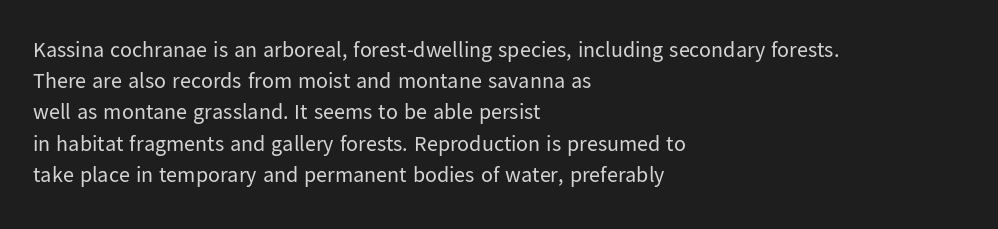
Q: Is the text bold? A: No.
Q: Is the text italic (slanted)? A: No, it is upright.
Q: Is the text underlined? A: No.
Q: How is the paragraph aligned? A: Left-aligned.
Q: Is the spacing between letters normal or unusually wide? A: Normal.
Q: Is the spacing between lines tight, normal or loose? A: Normal.
